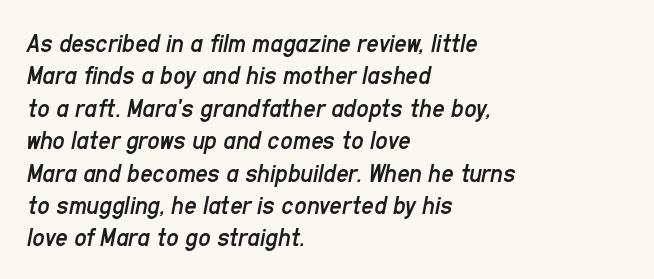
The face used here is rendered with its standard letterfit. Would a proofreader flag this as italicized? Yes. The characters are drawn with everyday or finer stroke widths. The rag falls on the right side of this text block. Rule under the text: the space is simply empty.
